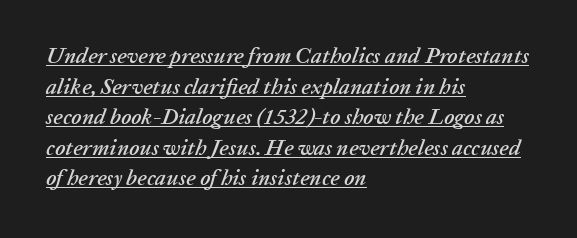
{"italic": "yes", "lean": "right", "slant_degrees": 20, "underline": "yes", "align": "left", "line_spacing": "normal", "line_spacing_ratio": 1.39, "letter_spacing": "normal", "letter_spacing_em": 0.0, "glyph_px": 22}
